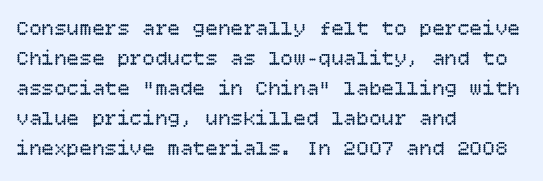
Q: Is the text bold? A: No.
Q: Is the text italic (slanted)? A: No, it is upright.
Q: Is the text underlined? A: No.
Q: How is the paragraph aligned? A: Left-aligned.
Q: Is the spacing between letters normal or unusually wide? A: Normal.
Q: Is the spacing between lines tight, normal or loose? A: Normal.
